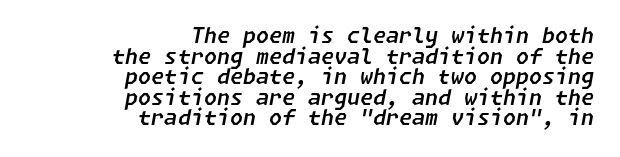
Q: Is the text italic (slanted)? A: Yes, it leans right by about 11 degrees.
Q: Is the text underlined? A: No.
Q: How is the paragraph aligned? A: Right-aligned.
Q: Is the spacing between letters normal or unusually wide? A: Normal.
Q: Is the spacing between lines tight, normal or loose? A: Tight.
